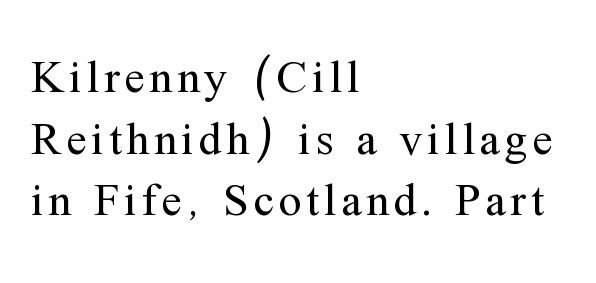
Q: Is the text bold? A: No.
Q: Is the text italic (slanted)? A: No, it is upright.
Q: Is the typeface a serif or a sans-serif typeface? A: Serif.
Q: Is the text underlined? A: No.
Q: How is the paragraph aligned? A: Left-aligned.
Q: Is the spacing between lines tight, normal or loose? A: Normal.
Q: Width (condensed, normal, or wide)? A: Normal.
Q: Stroke contrast? A: Medium.
Q: x-height? A: Medium.
Q: Monospaced? A: No.
